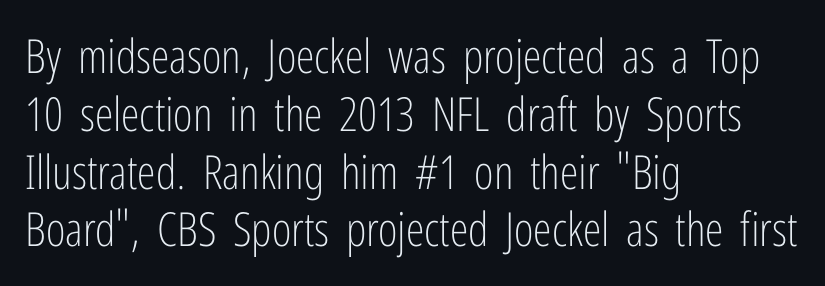
{"serif": "no", "italic": "no", "bold": "no", "weight": "light", "width": "condensed", "stroke_contrast": "low", "x_height": "medium", "monospaced": "no", "underline": "no", "align": "left", "line_spacing_ratio": 1.23, "letter_spacing": "normal", "letter_spacing_em": 0.0, "glyph_px": 47}
